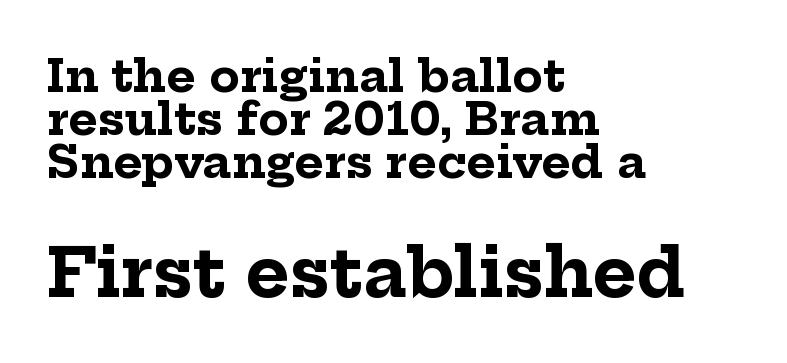
The image shows 67 px bold serif type, upright; set left-aligned, tight line spacing (0.96x), normal letter spacing, not underlined; the second (bottom) block is 1.49x larger; low stroke contrast and a medium x-height.
